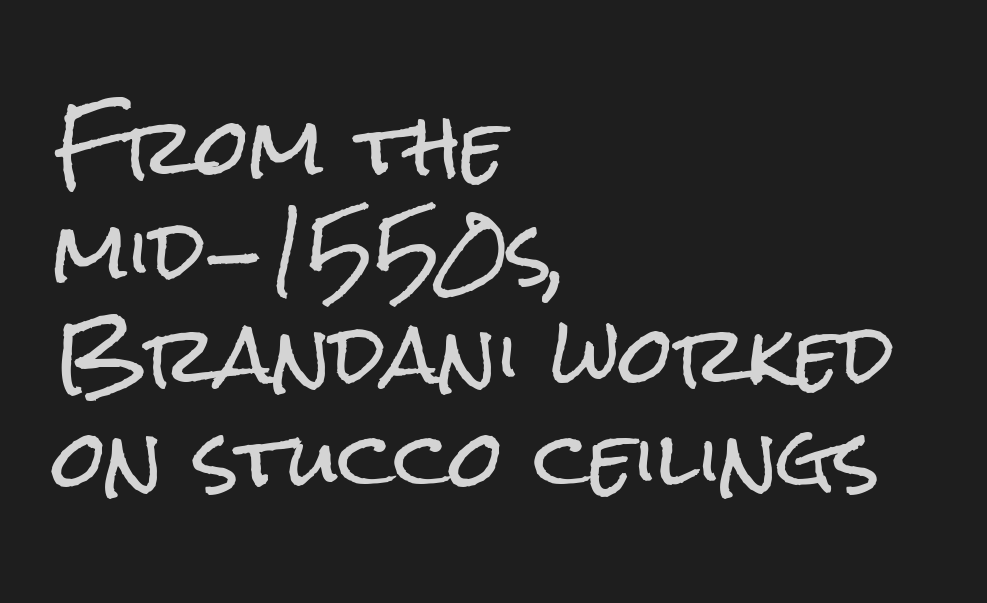
Each row of text sits above clean, open space. This rendering uses left alignment, leaving the right contour irregular. This sample uses an upright cut, with every glyph sitting square on the baseline. To sum up the face: it is a sans, with no serifs. Proportional: the letters do not fall into vertical columns.
